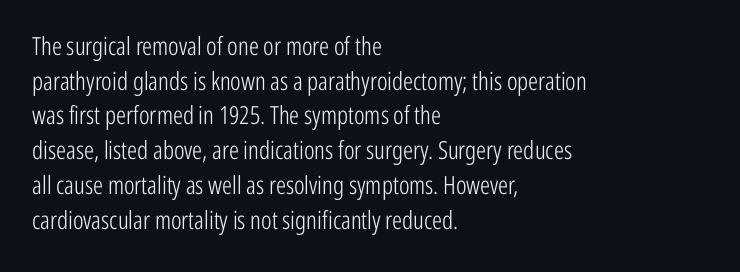
Q: Is the text bold? A: No.
Q: Is the text italic (slanted)? A: No, it is upright.
Q: Is the text underlined? A: No.
Q: How is the paragraph aligned? A: Left-aligned.
Q: Is the spacing between letters normal or unusually wide? A: Normal.
Q: Is the spacing between lines tight, normal or loose? A: Normal.
